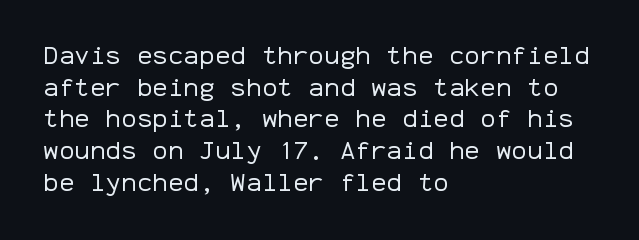
The image shows 26 px text type, upright; set left-aligned, line spacing 1.22x, normal letter spacing, not underlined.
